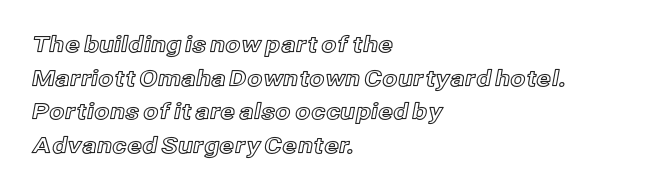
Q: Is the text italic (slanted)? A: Yes.
Q: Is the text underlined? A: No.
Q: How is the paragraph aligned? A: Left-aligned.
Q: Is the spacing between letters normal or unusually wide? A: Normal.
Q: Is the spacing between lines tight, normal or loose? A: Normal.
